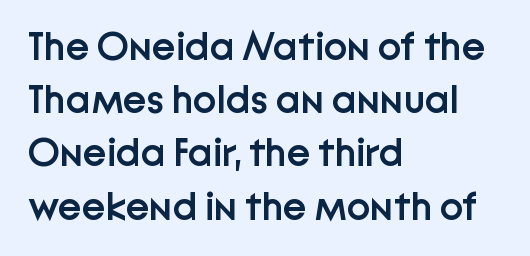
In CSS terms this would be text-align: left. Italic? Not at all — the glyphs are vertical. The passage shown stacks its lines at a standard gap. Look at the bottom of the vertical strokes: they stop flat, with no serifs. Letter spacing: default.
